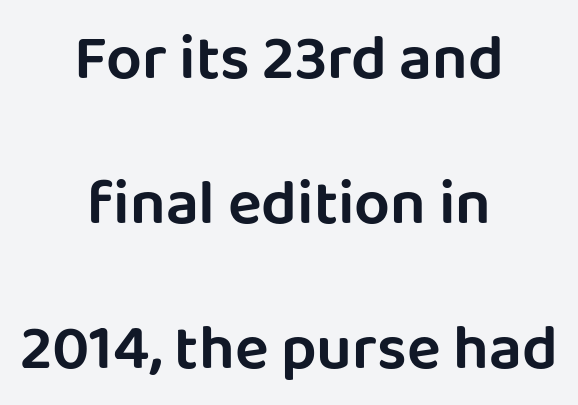
{"serif": "no", "italic": "no", "width": "normal", "stroke_contrast": "low", "x_height": "large", "monospaced": "no", "underline": "no", "align": "center", "line_spacing": "loose", "line_spacing_ratio": 2.3, "letter_spacing": "normal", "letter_spacing_em": 0.0, "glyph_px": 63}
